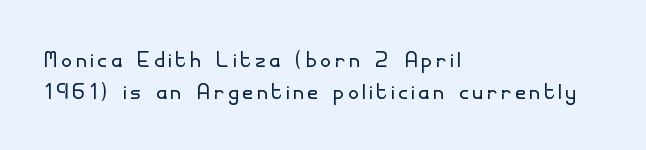
The image shows 29 px light sans-serif type, upright; set left-aligned, tight line spacing (1.1x), not underlined; low stroke contrast and a small x-height.
